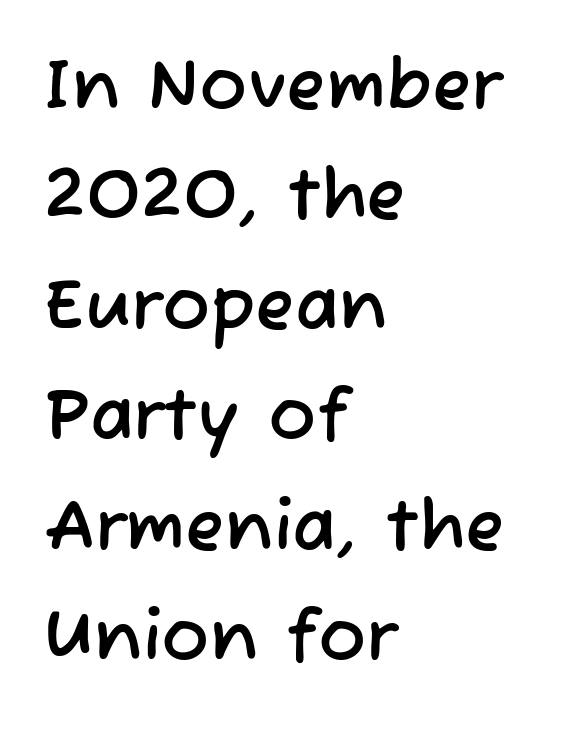
Reading down the block, your eye returns to a fixed left position each line. Does extra space separate the letters? No, they use regular spacing. Honestly, there is no underline to notice here at all. You can tell from the bare stems that sans-serif type was used.
